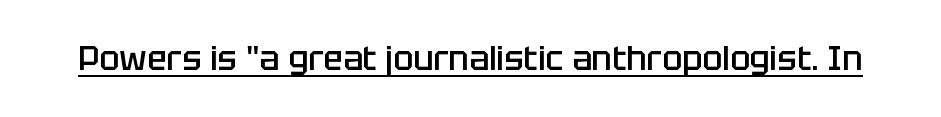
The image shows 33 px semibold sans-serif type, upright; set normal letter spacing, underlined; low stroke contrast and a large x-height.
